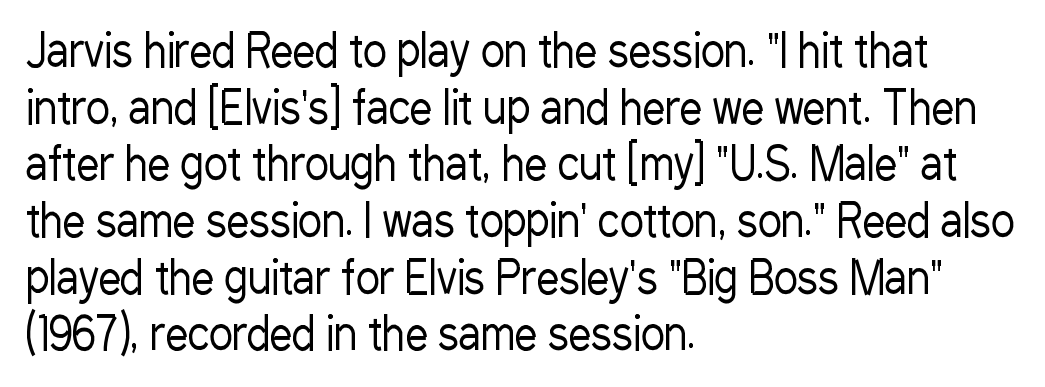
{"serif": "no", "italic": "no", "bold": "no", "weight": "regular", "width": "condensed", "stroke_contrast": "low", "x_height": "medium", "monospaced": "no", "underline": "no", "align": "left", "line_spacing": "normal", "line_spacing_ratio": 1.26, "letter_spacing": "normal", "letter_spacing_em": 0.0, "glyph_px": 45}
